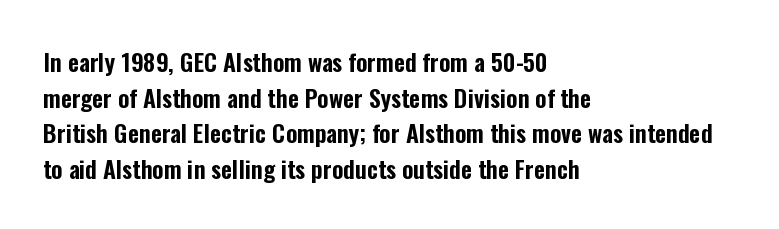
{"italic": "no", "underline": "no", "align": "left", "line_spacing": "normal", "line_spacing_ratio": 1.48, "letter_spacing": "normal", "letter_spacing_em": 0.0, "glyph_px": 24}
